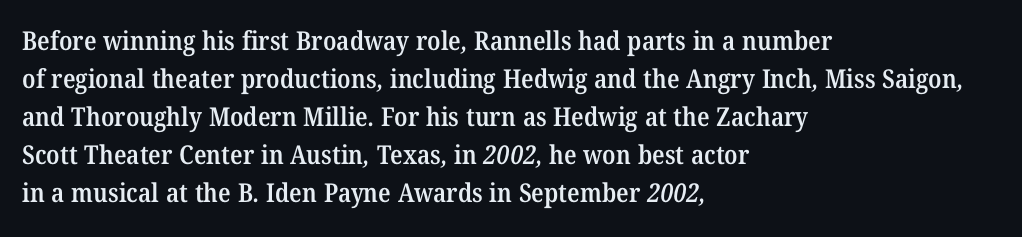
{"bold": "semi", "underline": "no", "align": "left", "line_spacing": "normal", "line_spacing_ratio": 1.46, "letter_spacing": "normal", "letter_spacing_em": 0.0, "glyph_px": 26}
